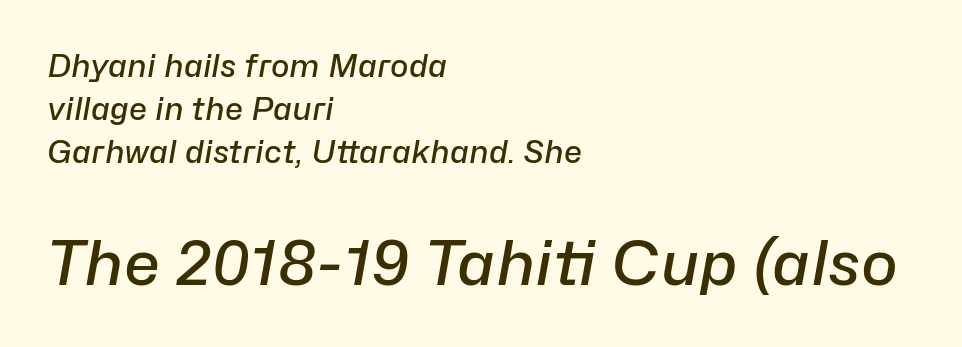
{"italic": "yes", "lean": "right", "slant_degrees": 10, "bold": "semi", "weight": "semibold", "width": "normal", "stroke_contrast": "low", "x_height": "medium", "monospaced": "no", "underline": "no", "align": "left", "line_spacing": "normal", "line_spacing_ratio": 1.38, "letter_spacing": "normal", "letter_spacing_em": 0.0, "larger_block": "second", "size_ratio": 2.0, "glyph_px": 62}
